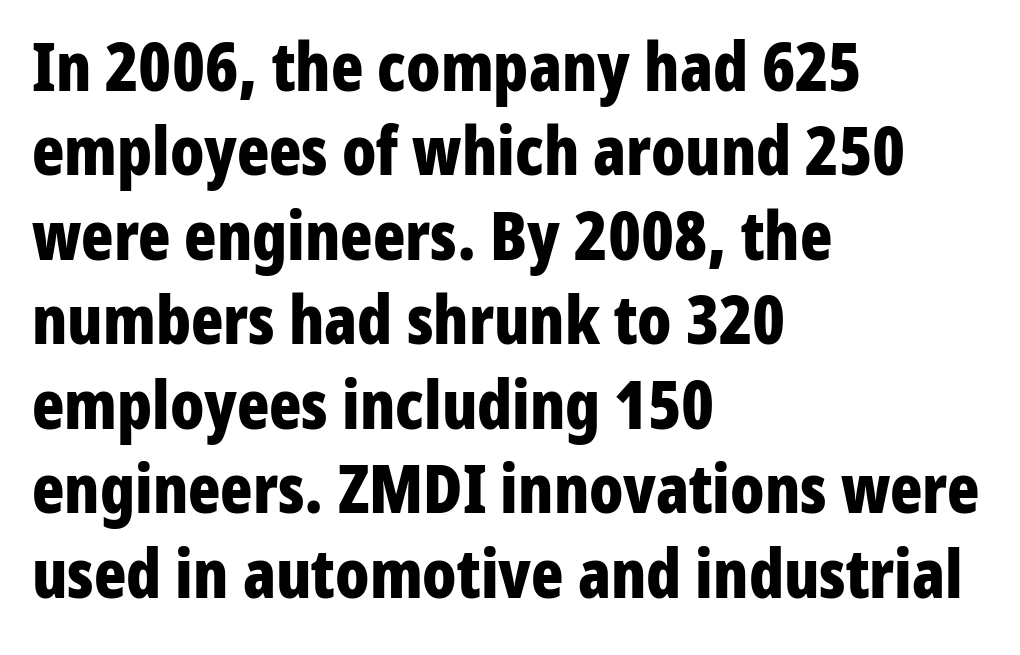
Thick stems and heavy bowls — unmistakably bold. Baseline-to-baseline distance is the conventional proportion of letter height. Casual observation: everything's shoved over to the left. Decoration check: the copy has no underline. Do the characters align in a grid? No, the font is proportional. These lines were composed using upright roman letters.
